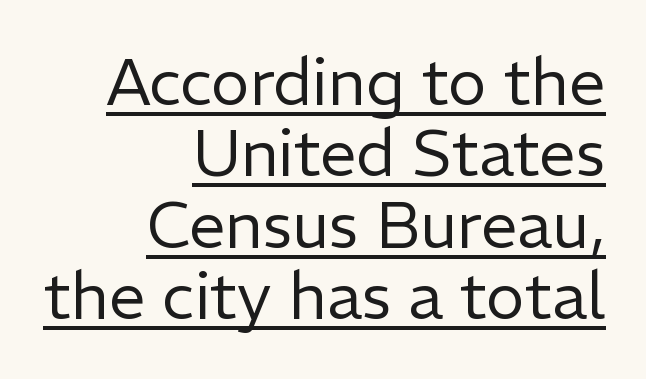
Q: Is the text bold? A: No.
Q: Is the text italic (slanted)? A: No, it is upright.
Q: Is the typeface a serif or a sans-serif typeface? A: Sans-serif.
Q: Is the text underlined? A: Yes.
Q: How is the paragraph aligned? A: Right-aligned.
Q: Is the spacing between letters normal or unusually wide? A: Normal.
Q: Is the spacing between lines tight, normal or loose? A: Tight.
Q: Width (condensed, normal, or wide)? A: Normal.
Q: Stroke contrast? A: Low.
Q: x-height? A: Medium.
Q: Monospaced? A: No.
